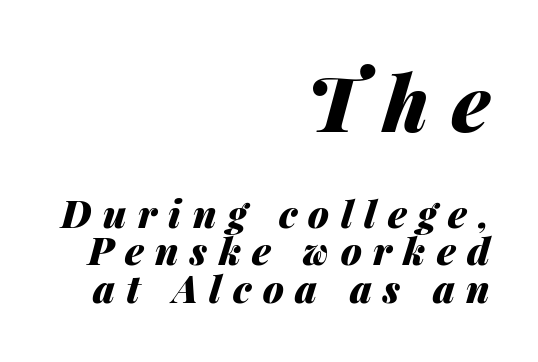
Q: Is the text bold? A: Yes.
Q: Is the text italic (slanted)? A: Yes, it leans right by about 14 degrees.
Q: Is the text underlined? A: No.
Q: How is the paragraph aligned? A: Right-aligned.
Q: Is the spacing between letters normal or unusually wide? A: Unusually wide.
Q: Is the spacing between lines tight, normal or loose? A: Tight.
Q: Which block of text is set in a larger size, the first (top) or the second (bottom)? A: The first (top) one.
Q: Width (condensed, normal, or wide)? A: Normal.
Q: Stroke contrast? A: Medium.
Q: x-height? A: Medium.
Q: Monospaced? A: No.
